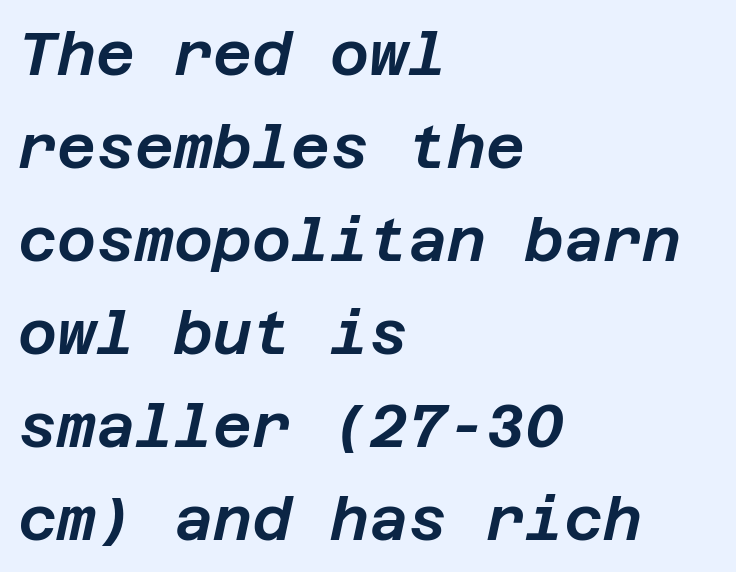
Q: Is the text italic (slanted)? A: Yes, it leans right by about 12 degrees.
Q: Is the text underlined? A: No.
Q: How is the paragraph aligned? A: Left-aligned.
Q: Is the spacing between letters normal or unusually wide? A: Normal.
Q: Is the spacing between lines tight, normal or loose? A: Normal.
Q: Width (condensed, normal, or wide)? A: Normal.
Q: Stroke contrast? A: Low.
Q: x-height? A: Large.
